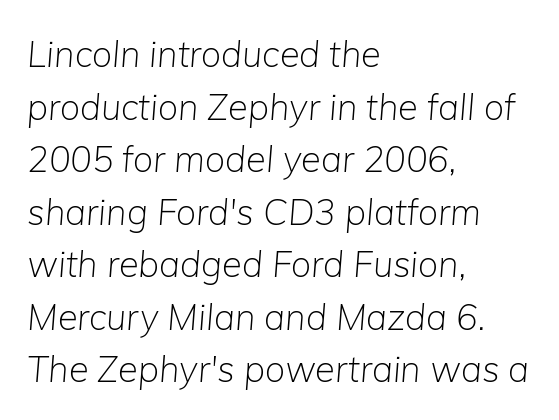
Q: Is the text bold? A: No.
Q: Is the text italic (slanted)? A: Yes, it leans right by about 5 degrees.
Q: Is the text underlined? A: No.
Q: How is the paragraph aligned? A: Left-aligned.
Q: Is the spacing between letters normal or unusually wide? A: Normal.
Q: Is the spacing between lines tight, normal or loose? A: Normal.
Q: Width (condensed, normal, or wide)? A: Normal.
Q: Stroke contrast? A: Low.
Q: x-height? A: Medium.
Q: Monospaced? A: No.
